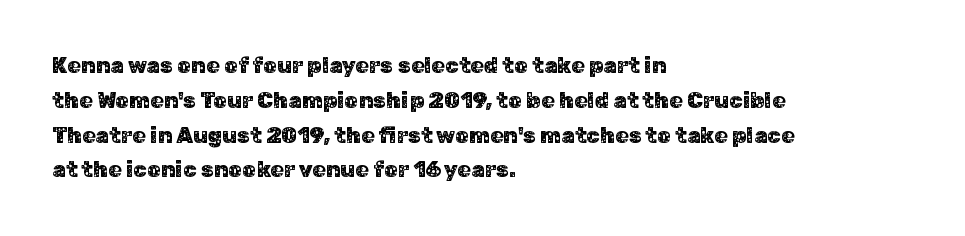
{"italic": "no", "underline": "no", "align": "left", "line_spacing": "normal", "line_spacing_ratio": 1.58, "letter_spacing": "normal", "letter_spacing_em": 0.0, "glyph_px": 22}
